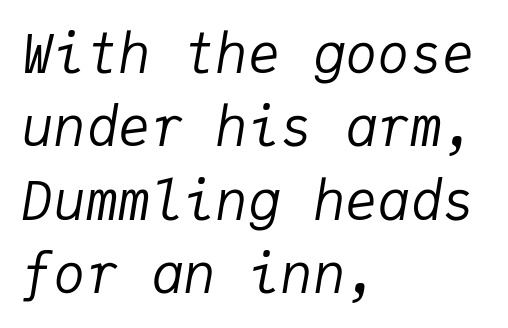
The image shows 54 px regular-weight type, italic (leaning right), monospaced; set left-aligned, normal line spacing (1.36x), normal letter spacing, not underlined; low stroke contrast and a medium x-height.
